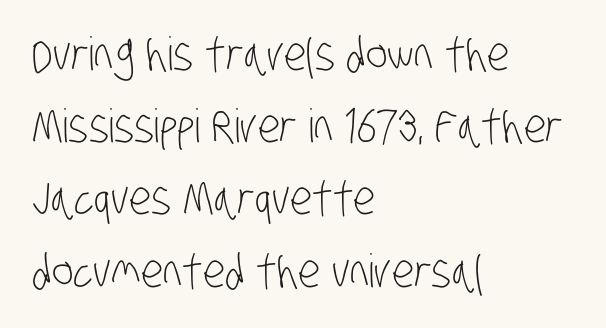
The image shows 46 px light, condensed sans-serif type; set left-aligned, normal line spacing (1.57x), normal letter spacing, not underlined; low stroke contrast and a large x-height.
